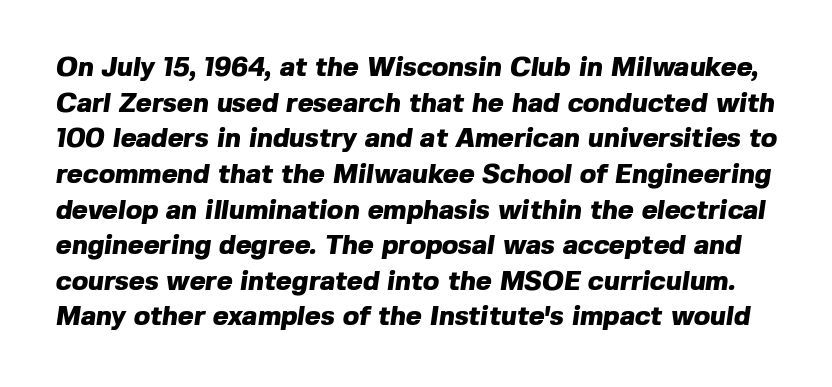
{"bold": "yes", "underline": "no", "line_spacing": "normal", "line_spacing_ratio": 1.32, "letter_spacing": "normal", "letter_spacing_em": 0.0, "glyph_px": 27}
